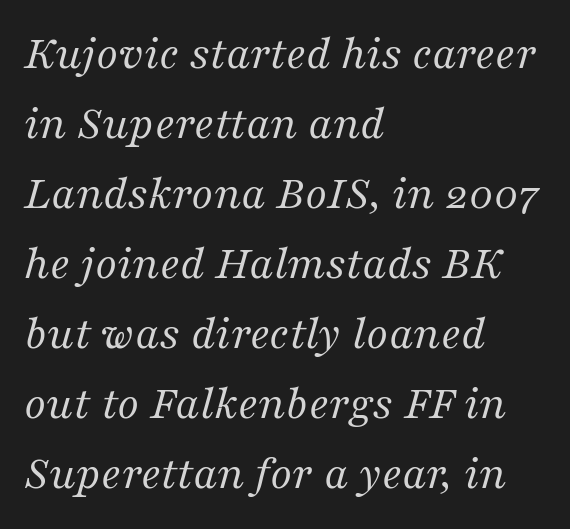
Q: Is the text bold? A: No.
Q: Is the text italic (slanted)? A: Yes, it leans right by about 16 degrees.
Q: Is the typeface a serif or a sans-serif typeface? A: Serif.
Q: Is the text underlined? A: No.
Q: How is the paragraph aligned? A: Left-aligned.
Q: Is the spacing between letters normal or unusually wide? A: Normal.
Q: Is the spacing between lines tight, normal or loose? A: Normal.
Q: Width (condensed, normal, or wide)? A: Normal.
Q: Stroke contrast? A: Medium.
Q: x-height? A: Medium.
Q: Monospaced? A: No.
